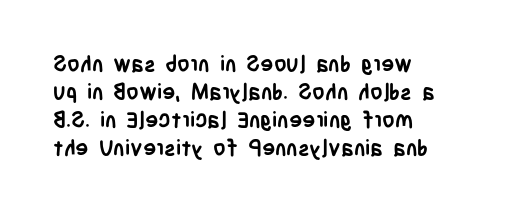
Q: Is the text bold? A: Yes.
Q: Is the text italic (slanted)? A: No, it is upright.
Q: Is the text underlined? A: No.
Q: How is the paragraph aligned? A: Left-aligned.
Q: Is the spacing between letters normal or unusually wide? A: Normal.
Q: Is the spacing between lines tight, normal or loose? A: Normal.
